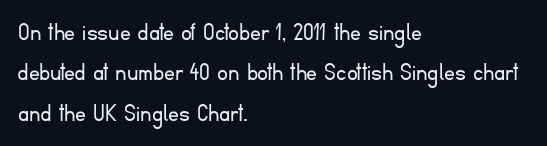
The image shows 27 px text type, upright; set left-aligned, normal line spacing (1.5x), normal letter spacing, not underlined.
